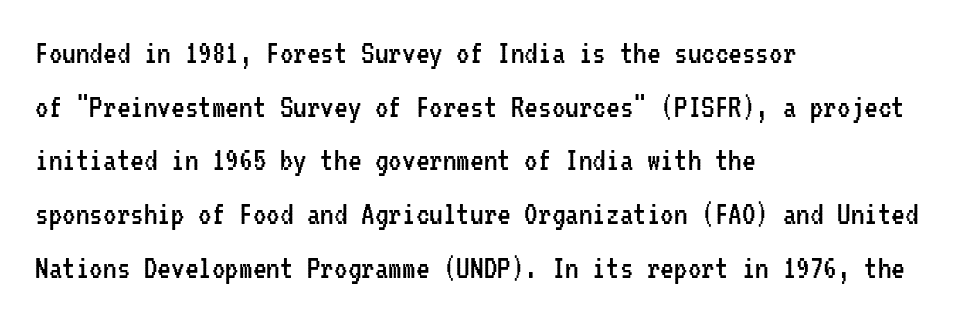
Q: Is the text bold? A: No.
Q: Is the text italic (slanted)? A: No, it is upright.
Q: Is the typeface a serif or a sans-serif typeface? A: Sans-serif.
Q: Is the text underlined? A: No.
Q: How is the paragraph aligned? A: Left-aligned.
Q: Is the spacing between letters normal or unusually wide? A: Normal.
Q: Is the spacing between lines tight, normal or loose? A: Normal.
Q: Width (condensed, normal, or wide)? A: Condensed.
Q: Stroke contrast? A: Low.
Q: x-height? A: Medium.
Q: Monospaced? A: Yes.
